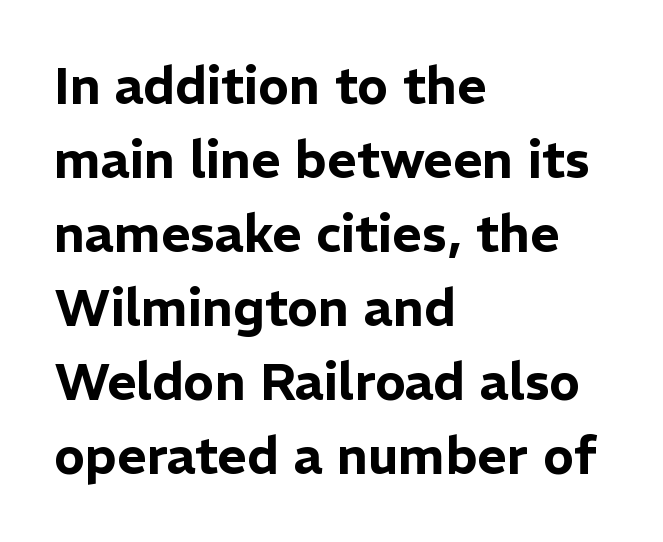
{"serif": "no", "italic": "no", "width": "normal", "stroke_contrast": "low", "x_height": "medium", "monospaced": "no", "underline": "no", "align": "left", "line_spacing": "normal", "line_spacing_ratio": 1.45, "letter_spacing": "normal", "letter_spacing_em": 0.0, "glyph_px": 51}
